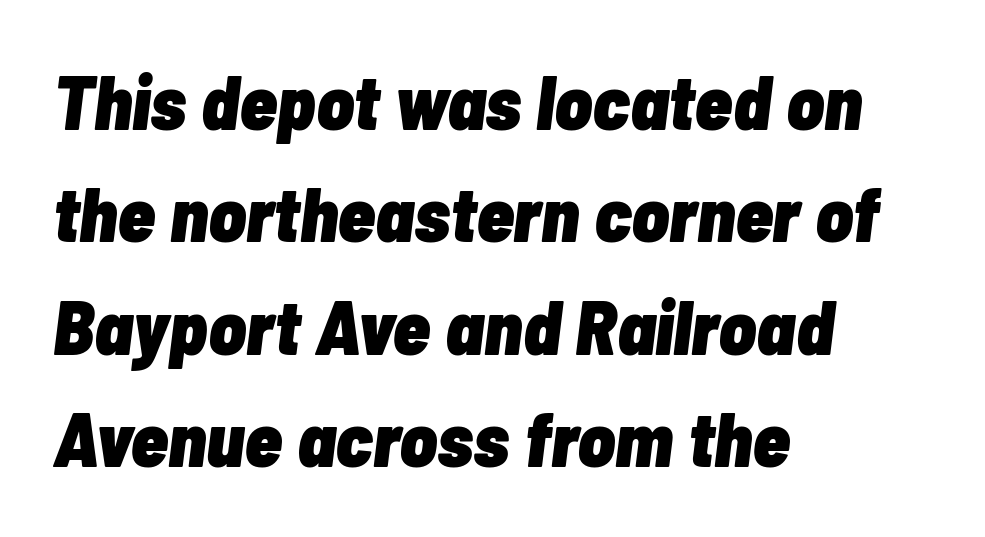
{"italic": "yes", "lean": "right", "slant_degrees": 7, "bold": "yes", "weight": "heavy", "width": "condensed", "stroke_contrast": "low", "x_height": "medium", "monospaced": "no", "underline": "no", "align": "left", "line_spacing": "normal", "line_spacing_ratio": 1.46, "letter_spacing": "normal", "letter_spacing_em": 0.0, "glyph_px": 77}
